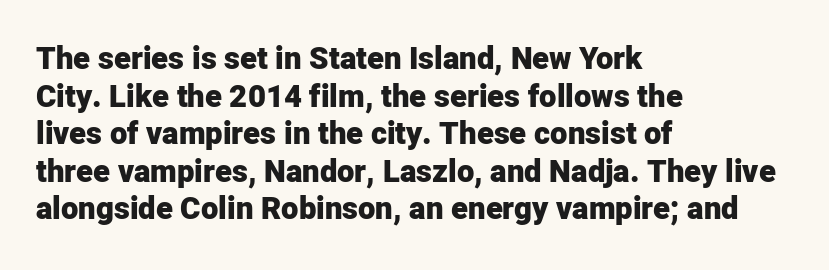
The face used here is a sans, in the tradition of grotesques and geometrics. Descender tails drop into unmarked territory. The lettering holds an erect, upright posture throughout. Weight check: bold — yes, fully.
